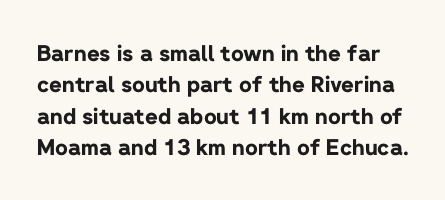
{"italic": "no", "bold": "yes", "underline": "no", "line_spacing": "normal", "line_spacing_ratio": 1.43, "letter_spacing": "normal", "letter_spacing_em": 0.0, "glyph_px": 22}
